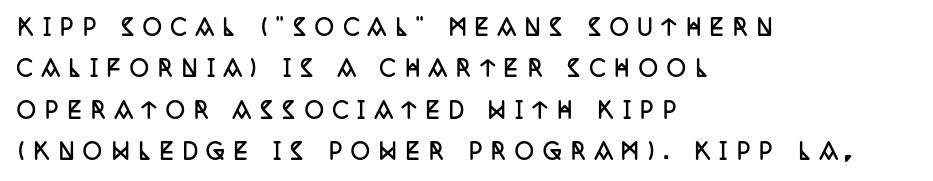
Tall strokes in this sample are plumb rather than angled. Beneath every word, the page is bare. Weight: bold. The passage shown has open, widely tracked lettering throughout.
